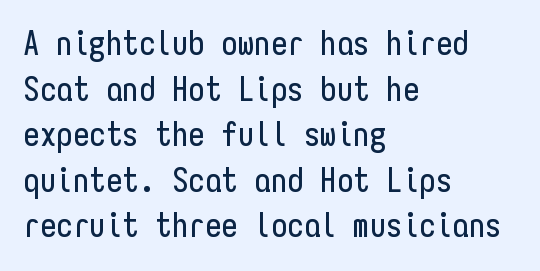
Every stem runs plumb, perpendicular to the baseline. Look at the tracking — it's just the regular setting, nothing added. Normally led — the rows are evenly, conventionally spaced. The letters carry no serifs — their stems end cleanly without finishing strokes.
